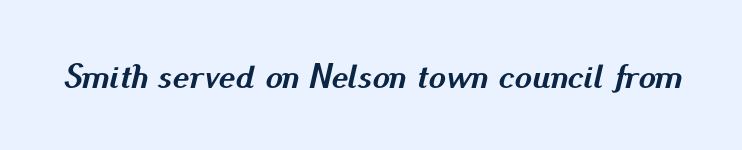
The image shows 35 px semibold type, italic (leaning right); set normal letter spacing, not underlined; medium stroke contrast and a small x-height.
